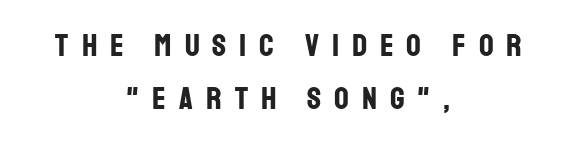
Q: Is the text bold? A: Yes.
Q: Is the text italic (slanted)? A: No, it is upright.
Q: Is the typeface a serif or a sans-serif typeface? A: Sans-serif.
Q: Is the text underlined? A: No.
Q: How is the paragraph aligned? A: Centered.
Q: Is the spacing between letters normal or unusually wide? A: Unusually wide.
Q: Is the spacing between lines tight, normal or loose? A: Normal.
Q: Width (condensed, normal, or wide)? A: Condensed.
Q: Stroke contrast? A: Low.
Q: x-height? A: Large.
Q: Monospaced? A: No.
